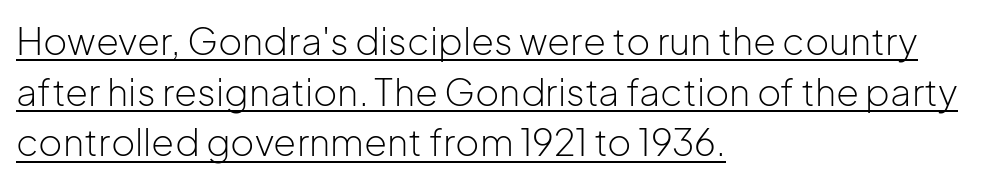
Q: Is the text bold? A: No.
Q: Is the text italic (slanted)? A: No, it is upright.
Q: Is the typeface a serif or a sans-serif typeface? A: Sans-serif.
Q: Is the text underlined? A: Yes.
Q: How is the paragraph aligned? A: Left-aligned.
Q: Is the spacing between letters normal or unusually wide? A: Normal.
Q: Is the spacing between lines tight, normal or loose? A: Normal.
Q: Width (condensed, normal, or wide)? A: Normal.
Q: Stroke contrast? A: Low.
Q: x-height? A: Medium.
Q: Monospaced? A: No.
